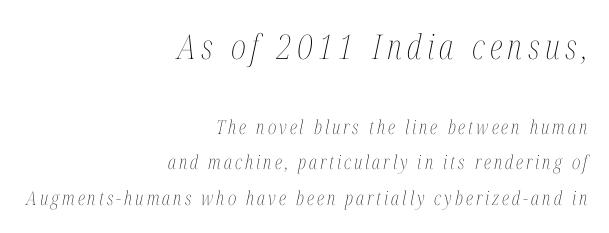
{"italic": "yes", "lean": "right", "slant_degrees": 12, "bold": "no", "weight": "thin", "width": "condensed", "stroke_contrast": "medium", "x_height": "medium", "monospaced": "no", "underline": "no", "align": "right", "line_spacing_ratio": 1.87, "larger_block": "first", "size_ratio": 1.79, "glyph_px": 34}
